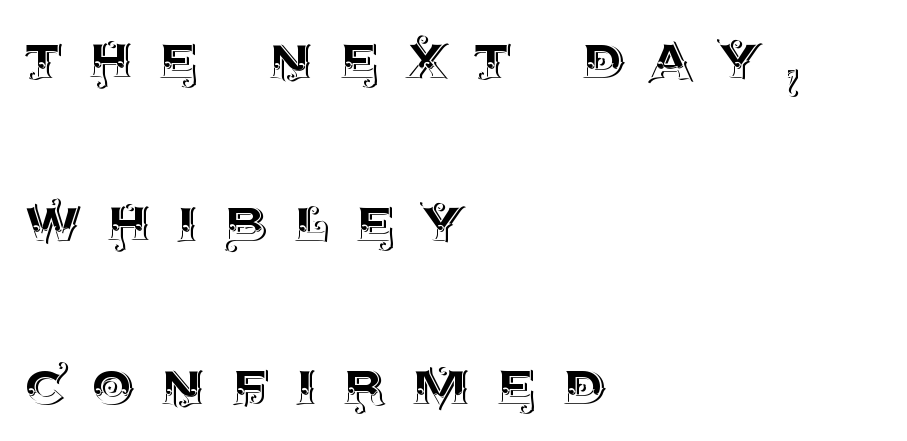
Q: Is the text italic (slanted)? A: No, it is upright.
Q: Is the text underlined? A: No.
Q: How is the paragraph aligned? A: Left-aligned.
Q: Is the spacing between letters normal or unusually wide? A: Unusually wide.
Q: Is the spacing between lines tight, normal or loose? A: Loose.
Q: Width (condensed, normal, or wide)? A: Normal.
Q: x-height? A: Large.
Q: Monospaced? A: No.
